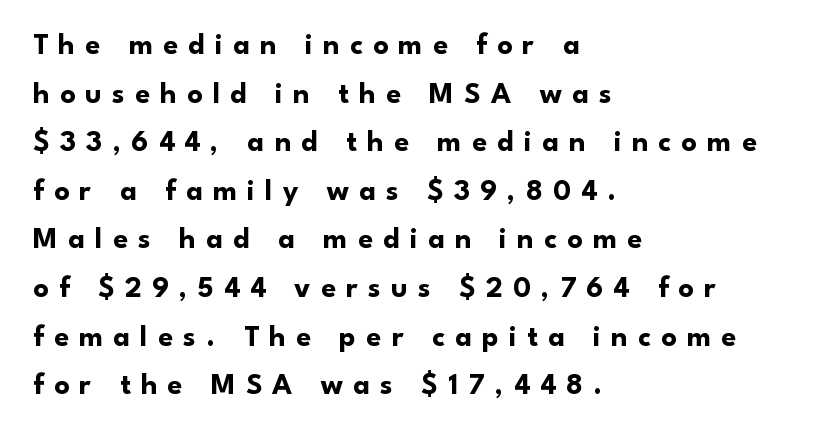
Q: Is the text bold? A: Yes.
Q: Is the text italic (slanted)? A: No, it is upright.
Q: Is the typeface a serif or a sans-serif typeface? A: Sans-serif.
Q: Is the text underlined? A: No.
Q: How is the paragraph aligned? A: Left-aligned.
Q: Is the spacing between letters normal or unusually wide? A: Unusually wide.
Q: Is the spacing between lines tight, normal or loose? A: Normal.
Q: Width (condensed, normal, or wide)? A: Normal.
Q: Stroke contrast? A: Low.
Q: x-height? A: Small.
Q: Monospaced? A: No.
